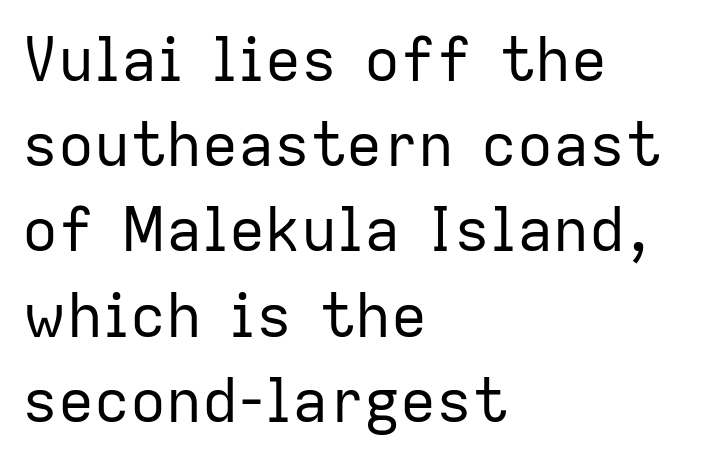
The rendering anchors every line to the left-hand side. Serifs: no, the terminals of the letterforms are clean. A typesetter would call this proportional, since set widths differ per character. Unbolded letterforms with no extra heft.
